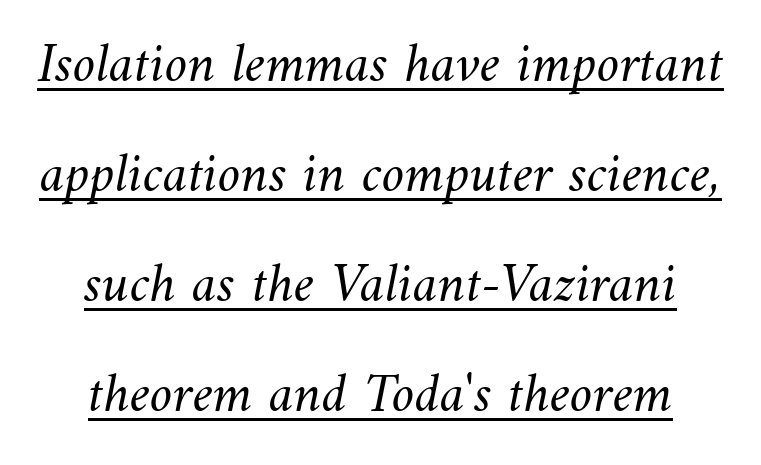
One-word summary of the alignment: center. Proportional: the letters do not fall into vertical columns. You could call the tracking neutral — neither tight nor loose. The words here are underlined. The typesetting does not lean heavy: it is not bold.
